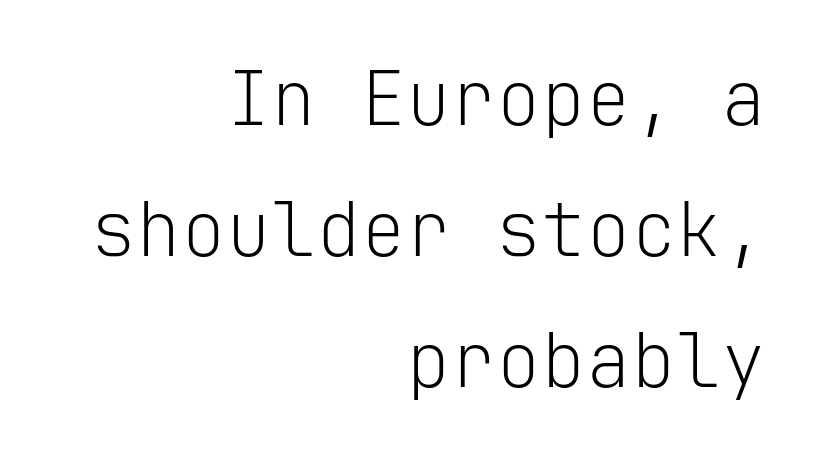
{"serif": "no", "italic": "no", "bold": "no", "weight": "light", "width": "normal", "stroke_contrast": "low", "x_height": "medium", "monospaced": "yes", "underline": "no", "align": "right", "line_spacing_ratio": 1.75, "letter_spacing": "normal", "letter_spacing_em": 0.0, "glyph_px": 75}
